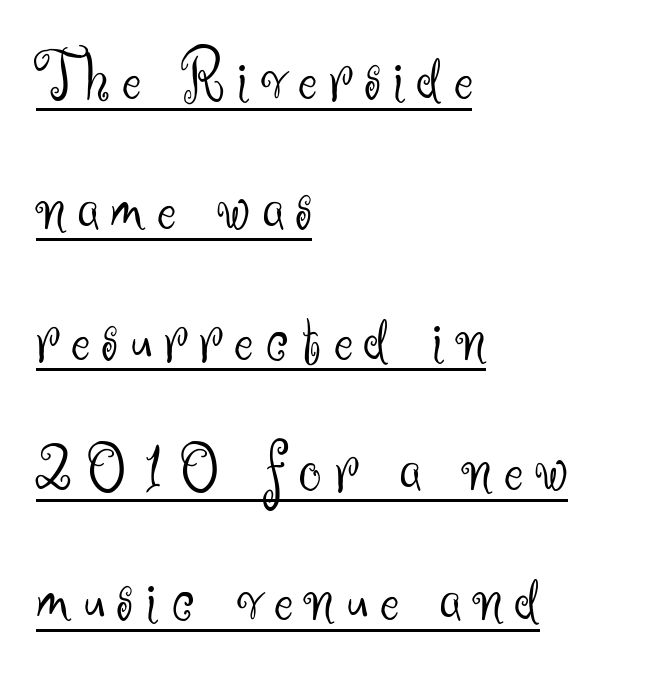
{"serif": "no", "italic": "no", "bold": "no", "weight": "light", "width": "normal", "stroke_contrast": "medium", "x_height": "small", "monospaced": "no", "underline": "yes", "align": "left", "line_spacing_ratio": 1.81, "glyph_px": 72}
